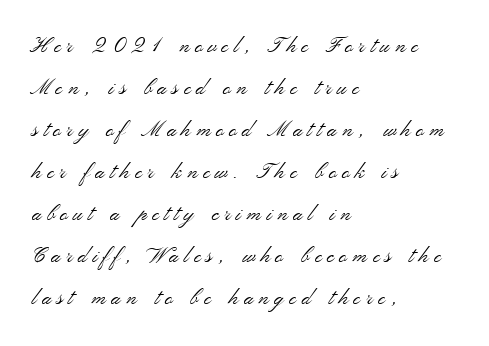
The image shows 21 px text type; set left-aligned, loose line spacing (2.0x), unusually wide letter spacing (+0.26 em), not underlined.
